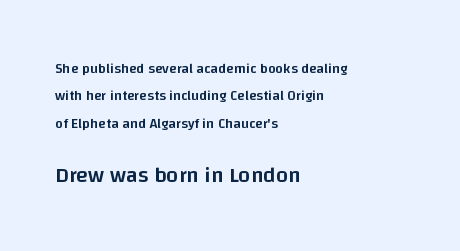
Typeset ragged right — the left edge is the straight one. Is there much room between lines? Yes — plenty of vertical air separates them. These lines keep a tight, regular rhythm from letter to letter. Descender tails drop into unmarked territory.
